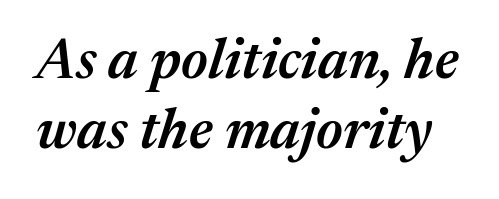
Regular leading. Style check: oblique. Every letter is mildly thick-stroked: semibold rather than bold. These lines are rendered in a variable-pitch font. The specimen omits any rule beneath the text block's lines. No extra tracking has been applied to these lines.
